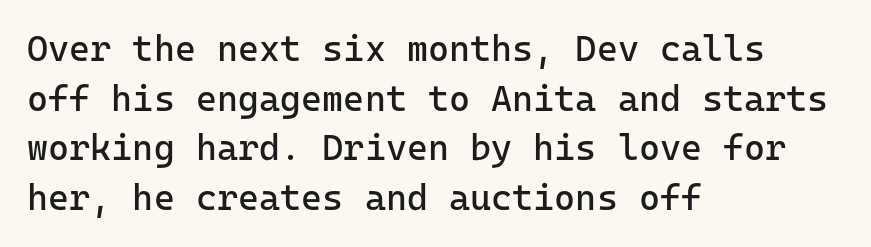
{"serif": "no", "italic": "no", "bold": "no", "weight": "regular", "width": "normal", "stroke_contrast": "low", "x_height": "medium", "underline": "no", "align": "left", "line_spacing": "normal", "line_spacing_ratio": 1.38, "letter_spacing": "normal", "letter_spacing_em": 0.0, "glyph_px": 36}
